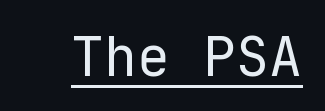
{"serif": "no", "italic": "no", "bold": "no", "weight": "regular", "width": "normal", "stroke_contrast": "low", "x_height": "medium", "underline": "yes", "letter_spacing": "normal", "letter_spacing_em": 0.0, "glyph_px": 55}
